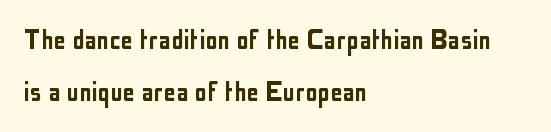
{"serif": "no", "italic": "no", "width": "condensed", "stroke_contrast": "low", "x_height": "medium", "monospaced": "no", "underline": "no", "align": "left", "line_spacing": "normal", "line_spacing_ratio": 1.67, "letter_spacing": "normal", "letter_spacing_em": 0.0, "glyph_px": 31}
